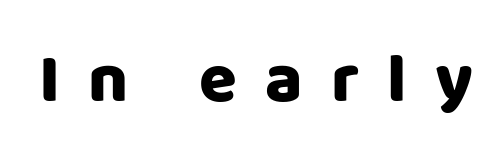
The image shows 69 px sans-serif type, upright; set unusually wide letter spacing (+0.41 em), not underlined; low stroke contrast and a large x-height.
